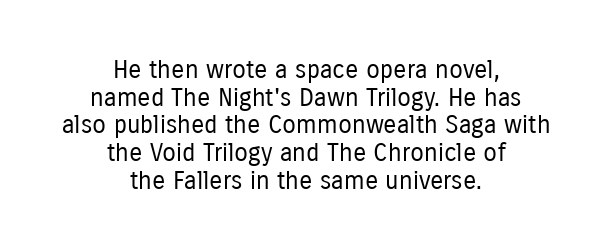
The image shows 25 px text type, upright; set centered, tight line spacing (1.11x), normal letter spacing, not underlined.
